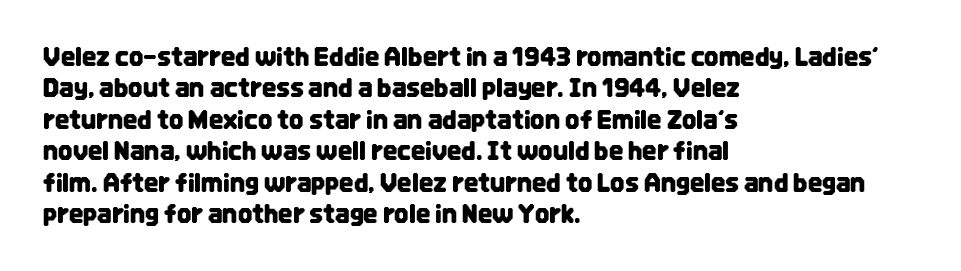
Q: Is the text italic (slanted)? A: No, it is upright.
Q: Is the text underlined? A: No.
Q: How is the paragraph aligned? A: Left-aligned.
Q: Is the spacing between letters normal or unusually wide? A: Normal.
Q: Is the spacing between lines tight, normal or loose? A: Normal.
